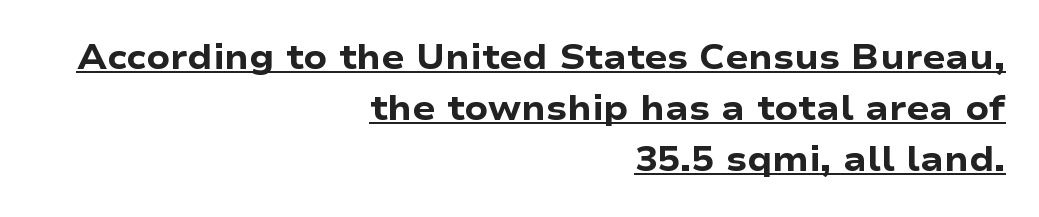
{"serif": "no", "italic": "no", "bold": "yes", "weight": "heavy", "width": "wide", "stroke_contrast": "low", "x_height": "medium", "monospaced": "no", "underline": "yes", "align": "right", "line_spacing": "normal", "line_spacing_ratio": 1.5, "letter_spacing": "normal", "letter_spacing_em": 0.0, "glyph_px": 34}
